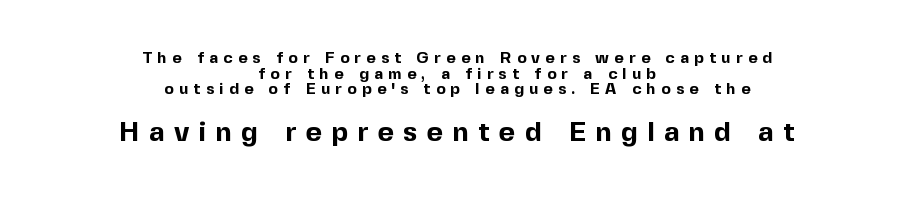
The image shows 28 px bold sans-serif type, upright; set centered, tight line spacing (0.98x), unusually wide letter spacing (+0.33 em), not underlined; the second (bottom) block is 1.75x larger; a medium x-height.
